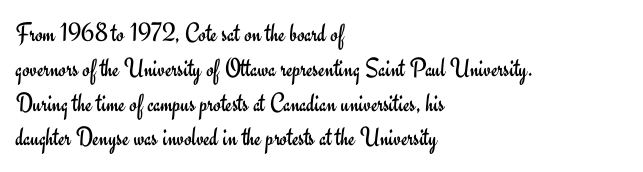
This sample keeps an unexceptional amount of space between lines. The gap between lines stays unmarked. Is this a heavy cut? Hardly; it is regular or lighter.
